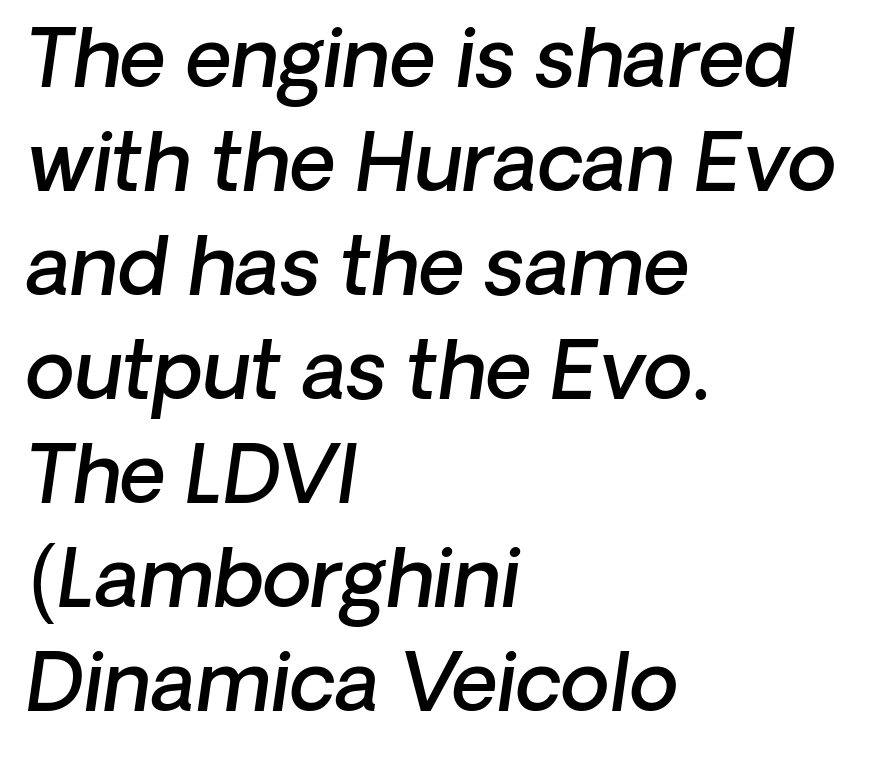
The image shows 80 px semibold sans-serif type; set left-aligned, normal line spacing (1.3x), normal letter spacing, not underlined; low stroke contrast and a medium x-height.
